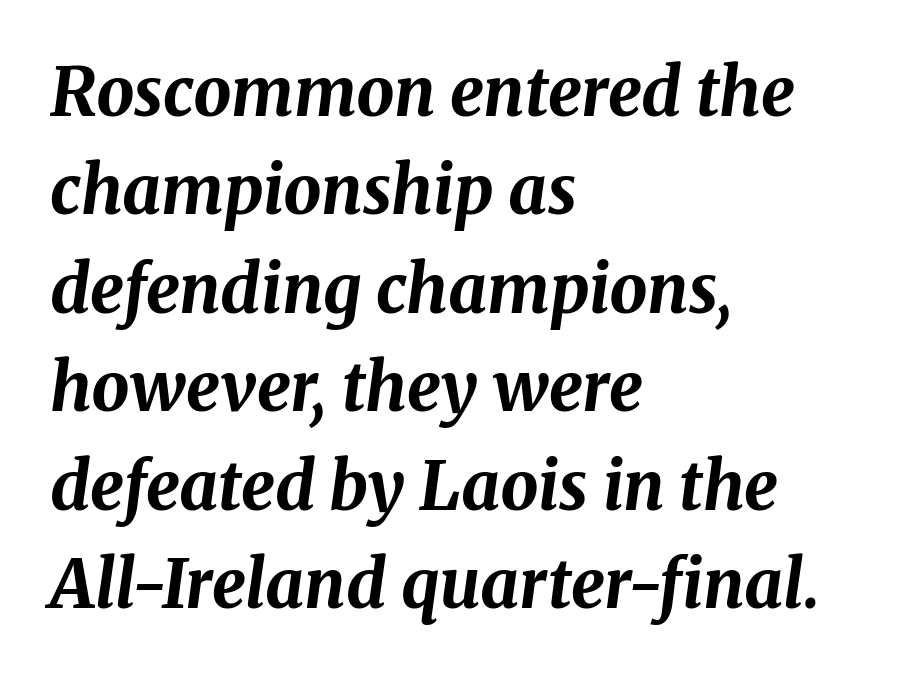
The text carries the slant typical of an italic or oblique font. The rendering anchors every line to the left-hand side. These lines carry a lot of weight — the face is fully bold. Any mark beneath the type? The region is blank.
